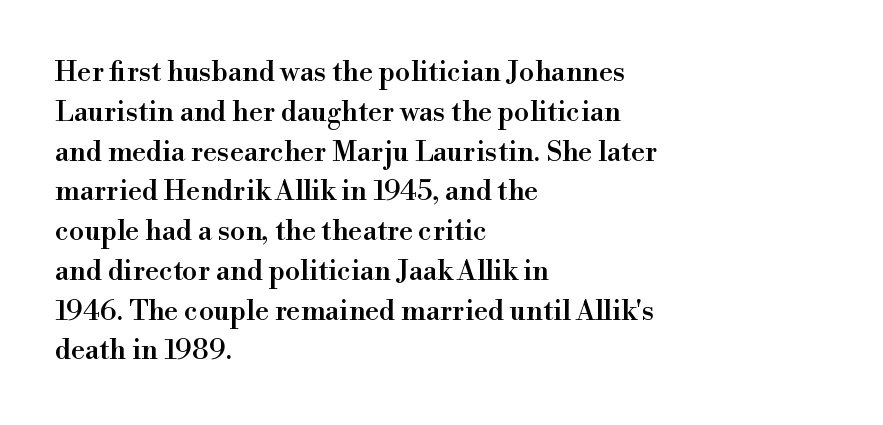
The designer went with a serif here, giving each stem small feet. These lines keep a tight, regular rhythm from letter to letter. The rag falls on the right side of this text block. Letters rest on an invisible, unmarked baseline. Character widths vary here, with narrow letters taking less room than wide ones.
